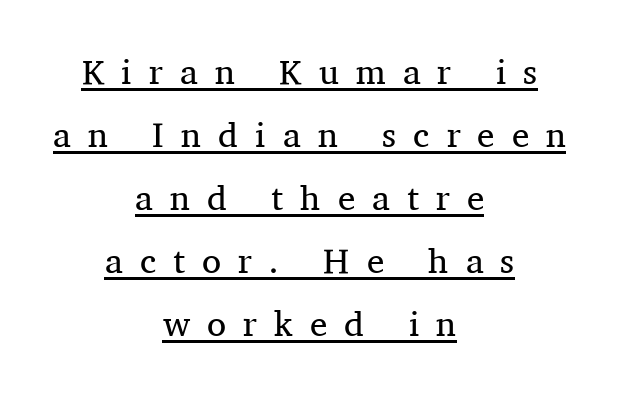
Letter spacing: wide. The letters look calm and open, with moderate or lighter stems. These lines stack symmetrically, like a column narrowing and widening about its center. What kind of face is this? One with serifs. Here the designer chose a conventional face with non-uniform glyph widths. The axis of the letterforms is exactly vertical.
